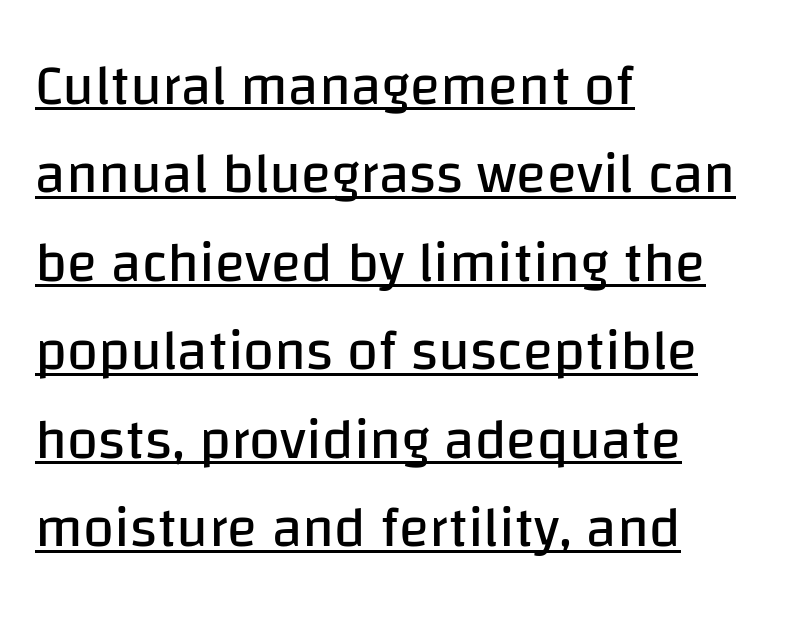
{"serif": "no", "italic": "no", "bold": "no", "weight": "regular", "width": "normal", "stroke_contrast": "low", "x_height": "large", "monospaced": "no", "underline": "yes", "align": "left", "line_spacing": "normal", "line_spacing_ratio": 1.58, "letter_spacing": "normal", "letter_spacing_em": 0.0, "glyph_px": 56}
